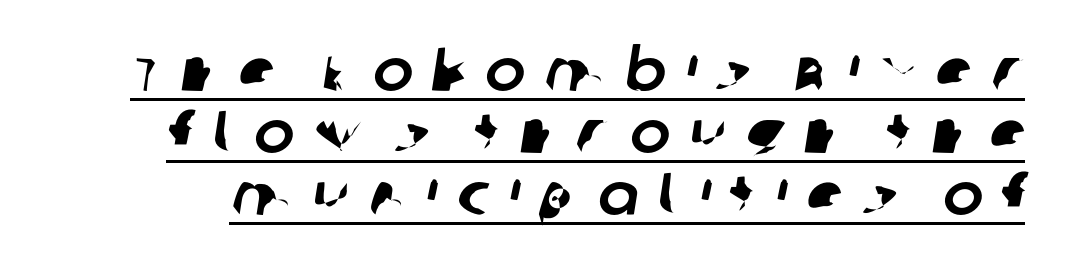
{"serif": "no", "width": "normal", "stroke_contrast": "low", "x_height": "large", "monospaced": "no", "underline": "yes", "line_spacing": "tight", "line_spacing_ratio": 1.03, "letter_spacing": "wide", "letter_spacing_em": 0.32, "glyph_px": 60}
